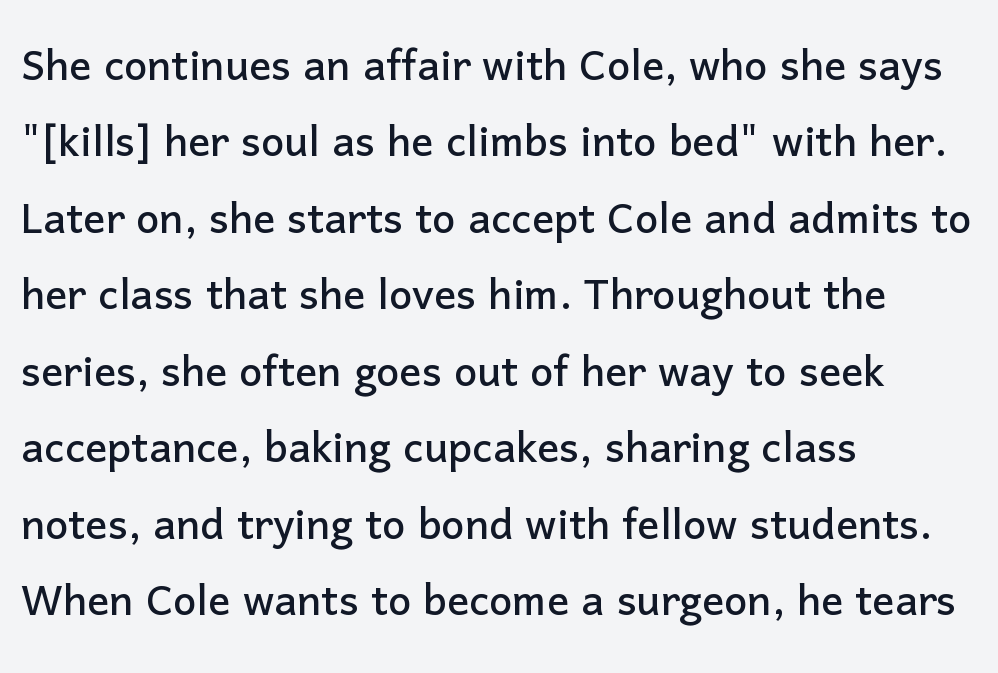
Q: Is the text italic (slanted)? A: No, it is upright.
Q: Is the typeface a serif or a sans-serif typeface? A: Sans-serif.
Q: Is the text underlined? A: No.
Q: How is the paragraph aligned? A: Left-aligned.
Q: Is the spacing between letters normal or unusually wide? A: Normal.
Q: Is the spacing between lines tight, normal or loose? A: Normal.
Q: Width (condensed, normal, or wide)? A: Normal.
Q: Stroke contrast? A: Low.
Q: x-height? A: Medium.
Q: Monospaced? A: No.
